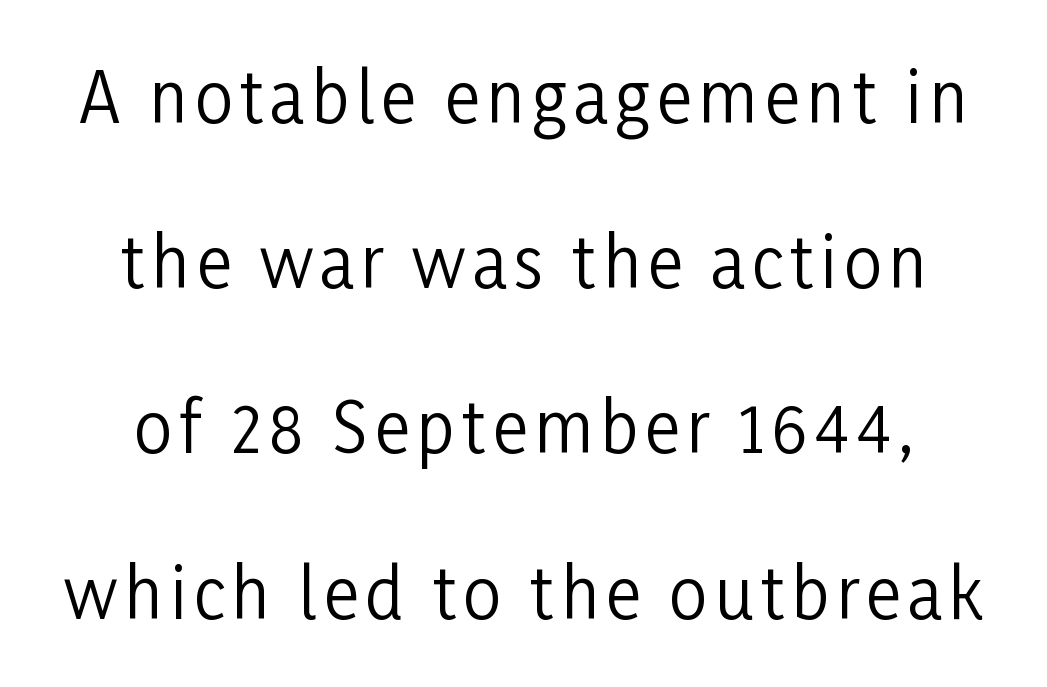
{"serif": "no", "italic": "no", "bold": "no", "weight": "regular", "width": "condensed", "stroke_contrast": "low", "x_height": "medium", "monospaced": "no", "underline": "no", "line_spacing": "loose", "line_spacing_ratio": 2.43, "glyph_px": 68}
